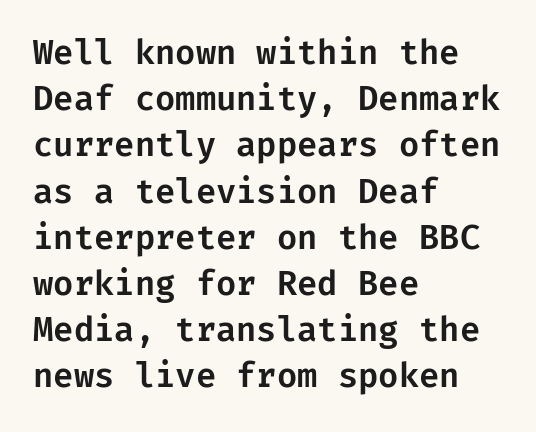
Beneath every word, the page is bare. These lines sit exactly where default settings would place them. Posture: vertical. If you drew a ruler down the left edge, every line would touch it.
